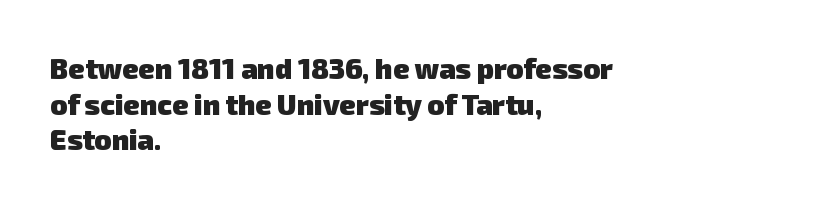
All the whitespace from short lines collects on the right. Think of a printed novel: that variable character pitch is what you see here. The passage shown has conventional tracking throughout. The passage shown is typeset with a sans-serif family. The rendering uses a moderate line-height, typical for paragraphs.
